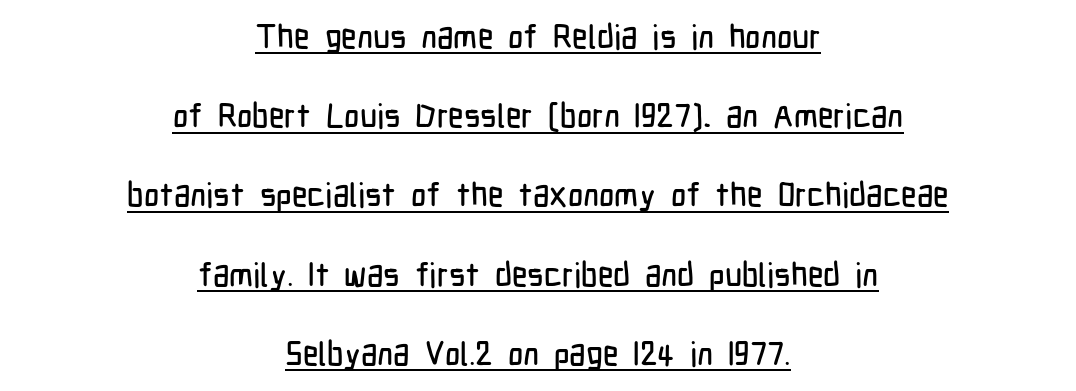
{"serif": "no", "italic": "no", "width": "condensed", "stroke_contrast": "low", "x_height": "medium", "monospaced": "no", "underline": "yes", "align": "center", "line_spacing": "loose", "line_spacing_ratio": 2.4, "letter_spacing": "normal", "letter_spacing_em": 0.0, "glyph_px": 33}
